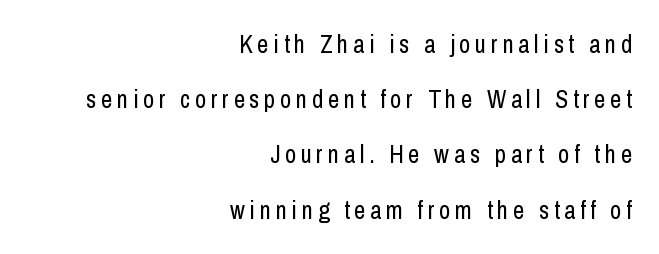
{"italic": "no", "bold": "no", "underline": "no", "align": "right", "line_spacing": "loose", "line_spacing_ratio": 2.21, "glyph_px": 25}
